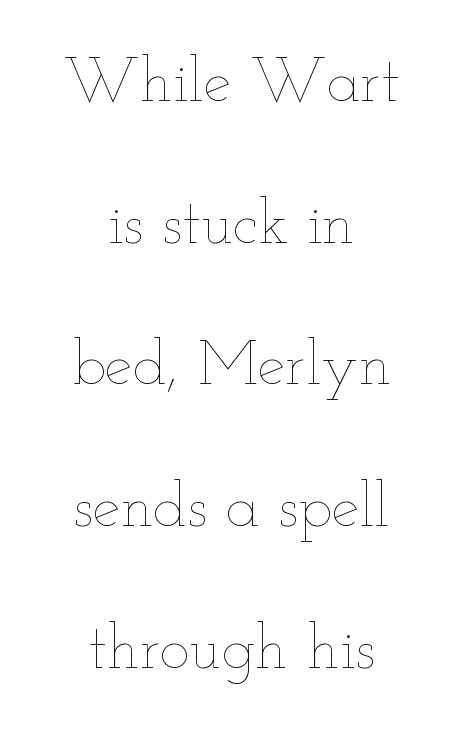
Q: Is the text bold? A: No.
Q: Is the text italic (slanted)? A: No, it is upright.
Q: Is the text underlined? A: No.
Q: How is the paragraph aligned? A: Centered.
Q: Is the spacing between letters normal or unusually wide? A: Normal.
Q: Is the spacing between lines tight, normal or loose? A: Loose.
Q: Width (condensed, normal, or wide)? A: Wide.
Q: Stroke contrast? A: Low.
Q: x-height? A: Small.
Q: Monospaced? A: No.
